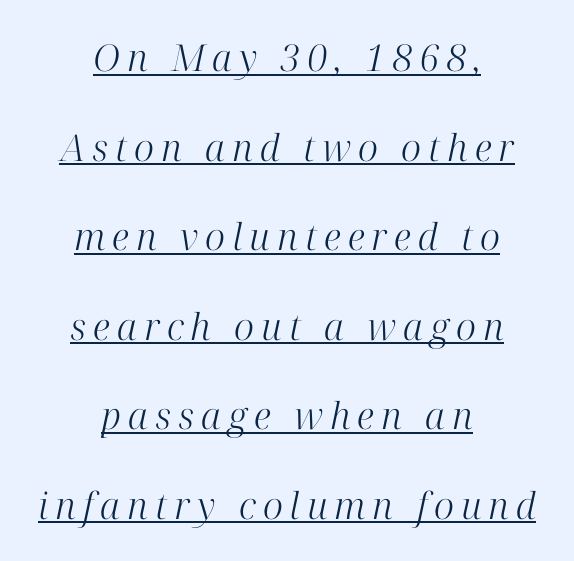
Q: Is the text bold? A: No.
Q: Is the text italic (slanted)? A: Yes, it leans right by about 12 degrees.
Q: Is the typeface a serif or a sans-serif typeface? A: Serif.
Q: Is the text underlined? A: Yes.
Q: How is the paragraph aligned? A: Centered.
Q: Is the spacing between lines tight, normal or loose? A: Loose.
Q: Width (condensed, normal, or wide)? A: Normal.
Q: Stroke contrast? A: High.
Q: x-height? A: Medium.
Q: Monospaced? A: No.
